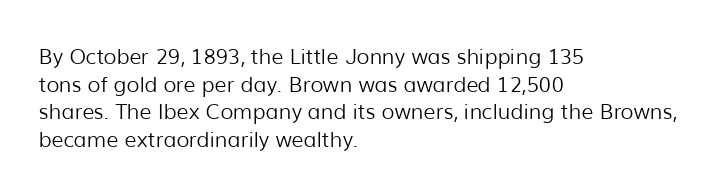
{"italic": "no", "bold": "no", "underline": "no", "align": "left", "line_spacing": "normal", "line_spacing_ratio": 1.31, "letter_spacing": "normal", "letter_spacing_em": 0.0, "glyph_px": 21}
